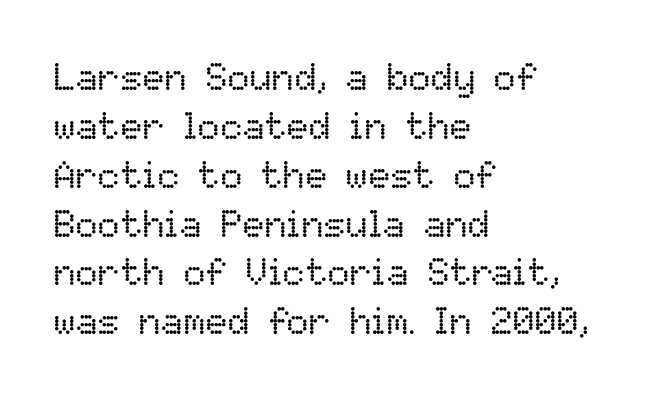
The image shows 37 px regular-weight type, upright; set left-aligned, normal line spacing (1.32x), normal letter spacing, not underlined; low stroke contrast and a medium x-height.
